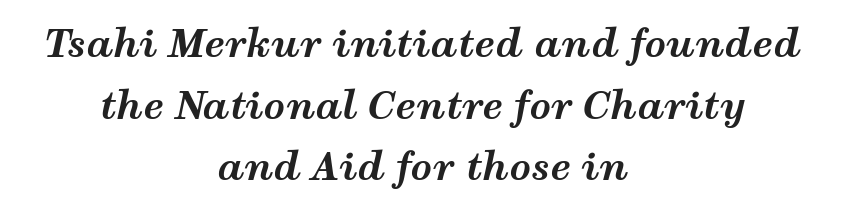
Q: Is the text bold? A: Yes.
Q: Is the text italic (slanted)? A: Yes, it leans right by about 12 degrees.
Q: Is the text underlined? A: No.
Q: How is the paragraph aligned? A: Centered.
Q: Is the spacing between letters normal or unusually wide? A: Normal.
Q: Is the spacing between lines tight, normal or loose? A: Normal.
Q: Width (condensed, normal, or wide)? A: Wide.
Q: Stroke contrast? A: Medium.
Q: x-height? A: Medium.
Q: Monospaced? A: No.
